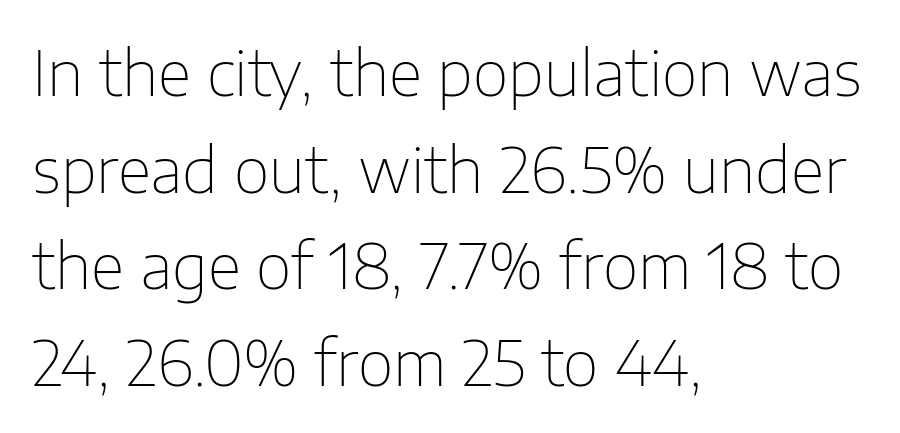
{"serif": "no", "italic": "no", "bold": "no", "weight": "thin", "width": "normal", "stroke_contrast": "low", "x_height": "medium", "monospaced": "no", "underline": "no", "align": "left", "line_spacing": "normal", "line_spacing_ratio": 1.56, "letter_spacing": "normal", "letter_spacing_em": 0.0, "glyph_px": 62}
